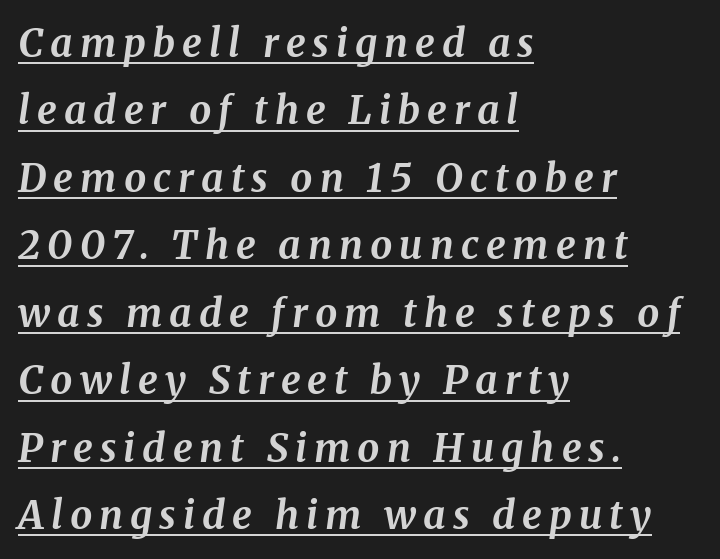
Q: Is the text bold? A: Yes.
Q: Is the text italic (slanted)? A: Yes, it leans right by about 8 degrees.
Q: Is the typeface a serif or a sans-serif typeface? A: Serif.
Q: Is the text underlined? A: Yes.
Q: How is the paragraph aligned? A: Left-aligned.
Q: Width (condensed, normal, or wide)? A: Normal.
Q: Stroke contrast? A: Medium.
Q: x-height? A: Medium.
Q: Monospaced? A: No.
